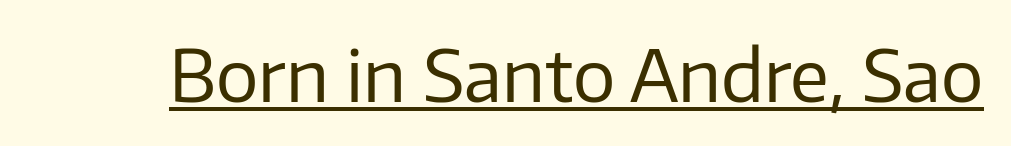
{"serif": "no", "italic": "no", "bold": "no", "weight": "regular", "width": "normal", "stroke_contrast": "low", "x_height": "medium", "monospaced": "no", "underline": "yes", "letter_spacing": "normal", "letter_spacing_em": 0.0, "glyph_px": 71}
